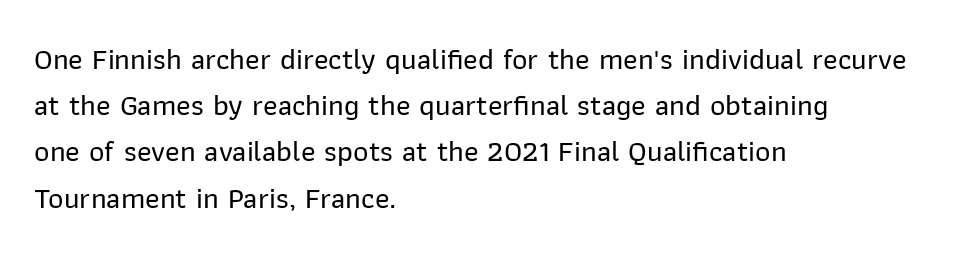
Q: Is the text italic (slanted)? A: No, it is upright.
Q: Is the typeface a serif or a sans-serif typeface? A: Sans-serif.
Q: Is the text underlined? A: No.
Q: How is the paragraph aligned? A: Left-aligned.
Q: Is the spacing between letters normal or unusually wide? A: Normal.
Q: Is the spacing between lines tight, normal or loose? A: Normal.
Q: Width (condensed, normal, or wide)? A: Normal.
Q: Stroke contrast? A: Low.
Q: x-height? A: Medium.
Q: Monospaced? A: No.
